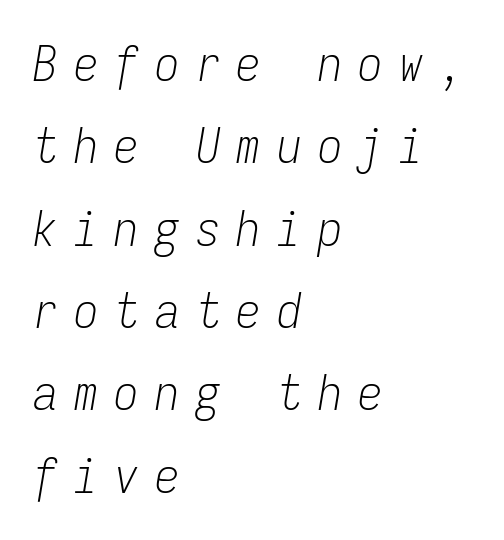
Q: Is the text bold? A: No.
Q: Is the text italic (slanted)? A: Yes, it leans right by about 9 degrees.
Q: Is the text underlined? A: No.
Q: How is the paragraph aligned? A: Left-aligned.
Q: Is the spacing between letters normal or unusually wide? A: Unusually wide.
Q: Is the spacing between lines tight, normal or loose? A: Normal.
Q: Width (condensed, normal, or wide)? A: Condensed.
Q: Stroke contrast? A: Low.
Q: x-height? A: Medium.
Q: Monospaced? A: Yes.
